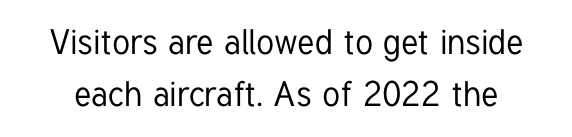
There is no visible air inserted between adjacent glyphs. This sample has the flowing, uneven cadence of proportional lettering. Nothing sits at the stroke ends, so this counts as sans-serif. In terms of leading, this rendering sits right in the middle.
